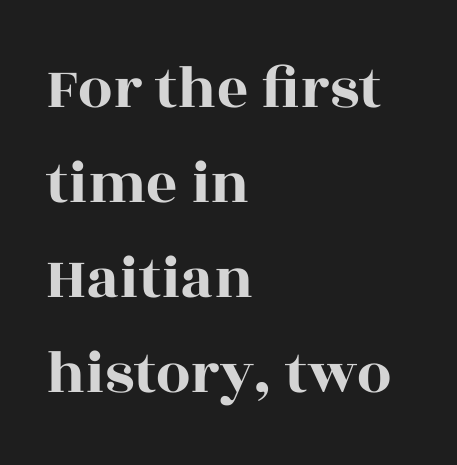
Layout note: lines flush left. Notice how the stems are strictly vertical — no italics here. Nobody touched the tracking dial on this one. Think of a printed novel: that variable character pitch is what you see here. The rendering uses a moderate line-height, typical for paragraphs.
